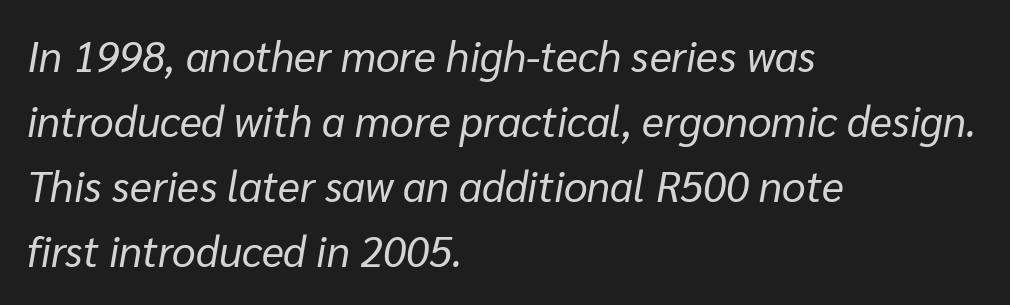
The image shows 42 px regular-weight type, italic (leaning right); set left-aligned, normal line spacing (1.55x), normal letter spacing, not underlined; low stroke contrast and a medium x-height.
